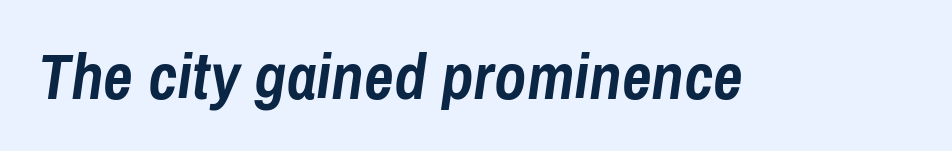
The image shows 65 px semibold, condensed type, italic (leaning right); set normal letter spacing, not underlined; low stroke contrast and a medium x-height.
